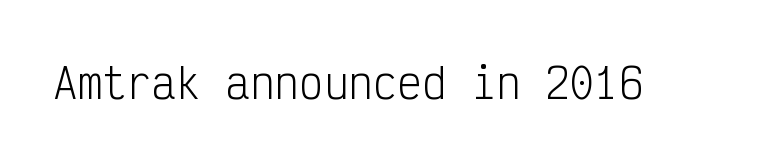
{"serif": "no", "italic": "no", "bold": "no", "weight": "light", "width": "condensed", "stroke_contrast": "low", "x_height": "medium", "monospaced": "yes", "underline": "no", "letter_spacing": "normal", "letter_spacing_em": 0.0, "glyph_px": 41}
